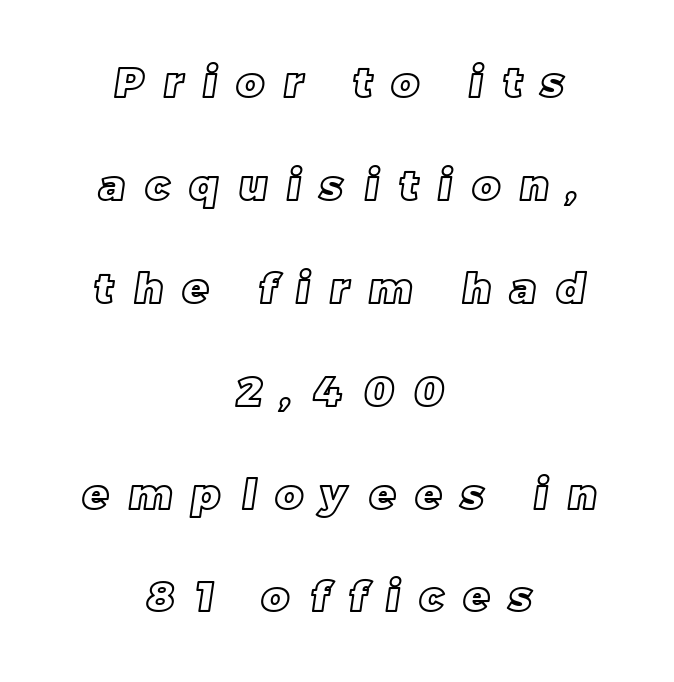
The specimen omits any rule beneath the text block's lines. Is the block centered? Yes — each line is placed symmetrically about the middle. Words appear elongated and porous because spacing is wide. Does the leading feel generous? Absolutely, it's lavish. These lines are rendered in a variable-pitch font.
